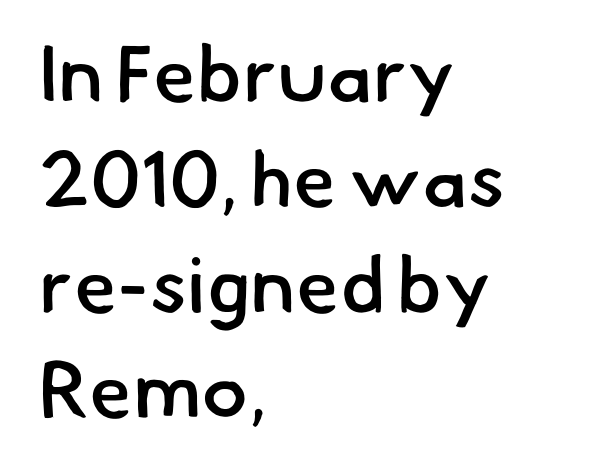
The image shows 78 px semibold sans-serif type; set left-aligned, normal line spacing (1.35x), normal letter spacing, not underlined; low stroke contrast and a small x-height.
